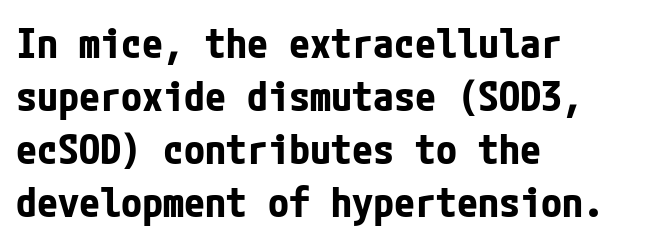
A clean baseline with only descenders dipping below it. Nobody touched the tracking dial on this one. Style check: upright. The glyphs have the mass of a bold cut. Notice how descenders clear the ascenders below comfortably — that's standard leading. What kind of face is this? One without serifs — a sans.
